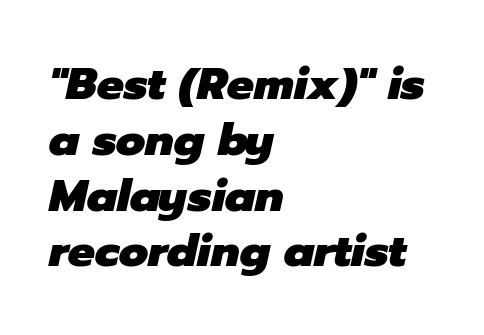
Heft: maximum for text — a bold. Is this a fixed-width face? No — the glyphs have proportional, varying widths. This is oblique type, the kind used for emphasis or titles. Teacher's note: observe the even left margin — that is flush-left alignment. Characters follow at the spacing the type designer built in.
